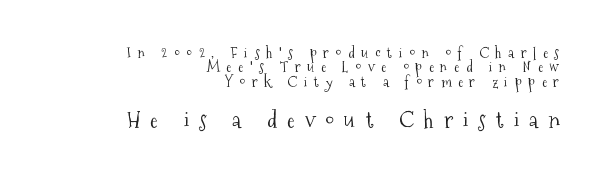
Typeset ragged left — the right edge is the straight one. Line spacing here is tight. Look at the tracking — it's clearly loosened, letters drifting apart. Letters rest on an invisible, unmarked baseline.
